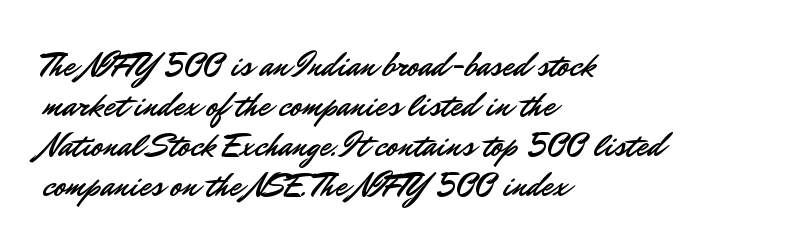
Glyph-to-glyph distance matches everyday printed text. Each line starts at the same left margin while the right side varies. These lines are rendered in a variable-pitch font. Anything drawn beneath the words? Only blank space. Stroke terminals: plain, sans-serif.
